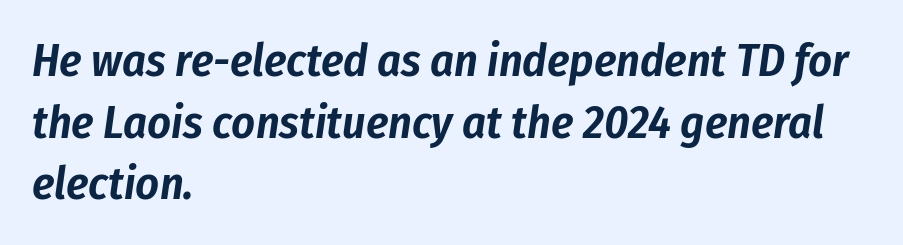
{"italic": "yes", "lean": "right", "slant_degrees": 8, "width": "condensed", "stroke_contrast": "low", "x_height": "medium", "monospaced": "no", "underline": "no", "align": "left", "line_spacing": "normal", "line_spacing_ratio": 1.34, "letter_spacing": "normal", "letter_spacing_em": 0.0, "glyph_px": 46}
